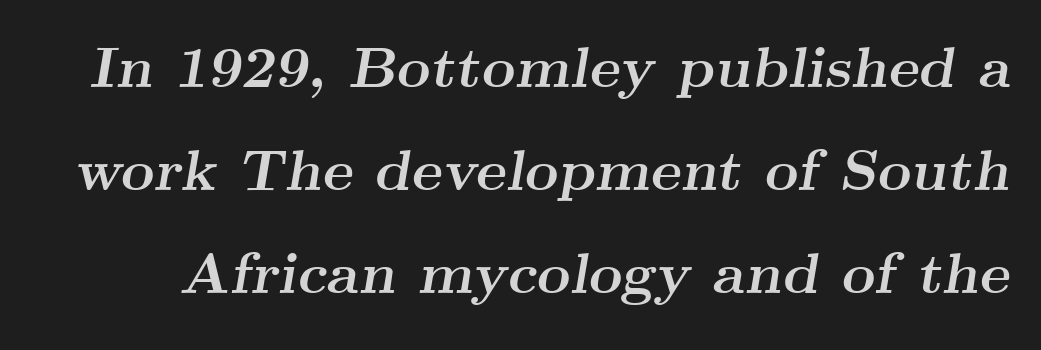
The image shows 58 px semibold, wide serif type, italic (leaning right); set line spacing 1.78x, normal letter spacing, not underlined; medium stroke contrast and a small x-height.
